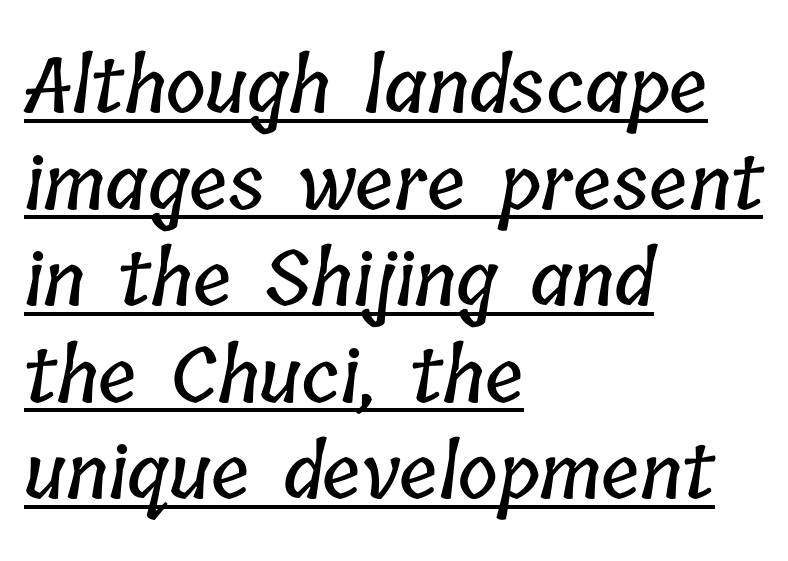
The leading is moderate, giving the passage an even texture. The sample's only ornament is a line tracing under the words. Compared with typical body copy, the letter spacing here is the same. Every row of glyphs begins at an identical x-position on the left.
